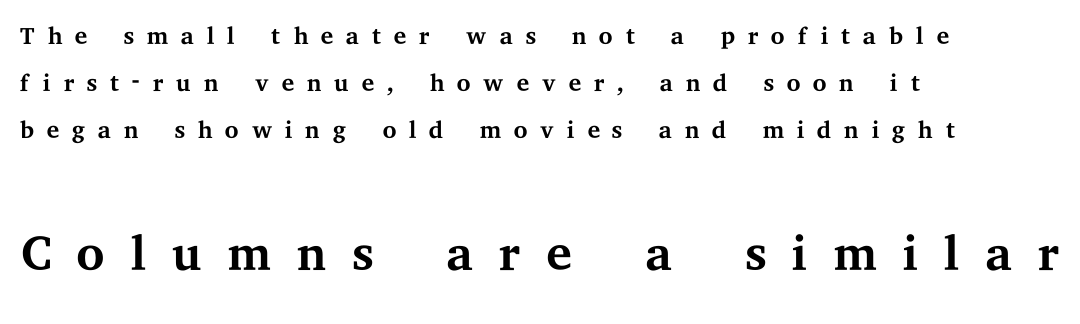
Think standard paragraph weight, or any step lighter than that. Is the lower block the larger one? Yes — the lower block carries the bigger type. Every row of glyphs begins at an identical x-position on the left. The passage shown is typed in a proportional face where columns would drift.
